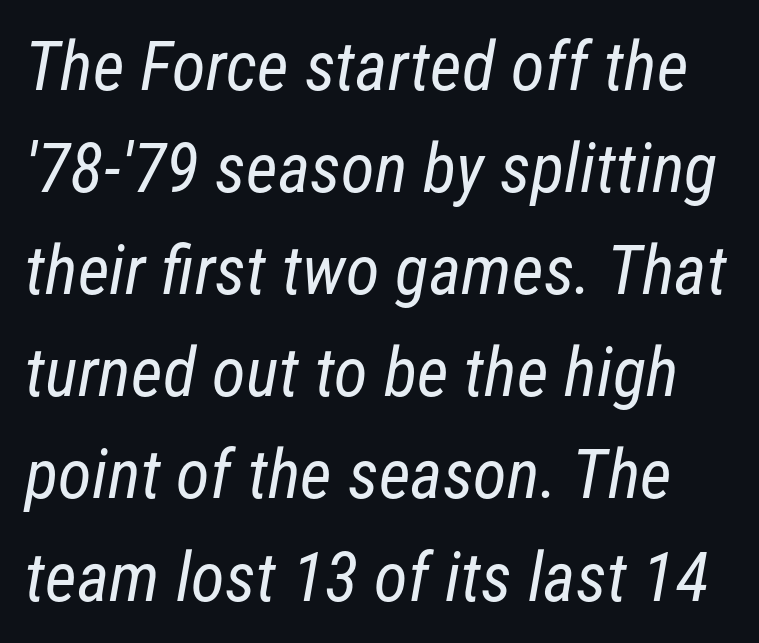
Q: Is the text bold? A: No.
Q: Is the typeface a serif or a sans-serif typeface? A: Sans-serif.
Q: Is the text underlined? A: No.
Q: Is the spacing between letters normal or unusually wide? A: Normal.
Q: Is the spacing between lines tight, normal or loose? A: Normal.
Q: Width (condensed, normal, or wide)? A: Condensed.
Q: Stroke contrast? A: Low.
Q: x-height? A: Medium.
Q: Monospaced? A: No.
